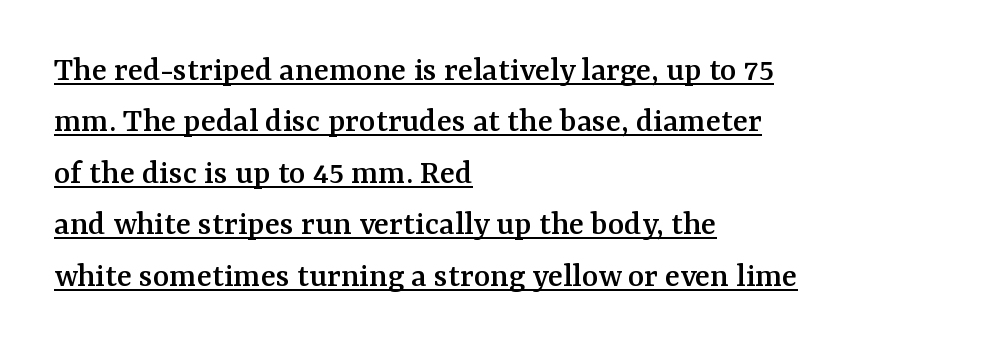
Q: Is the text italic (slanted)? A: No, it is upright.
Q: Is the typeface a serif or a sans-serif typeface? A: Serif.
Q: Is the text underlined? A: Yes.
Q: How is the paragraph aligned? A: Left-aligned.
Q: Is the spacing between letters normal or unusually wide? A: Normal.
Q: Is the spacing between lines tight, normal or loose? A: Normal.
Q: Width (condensed, normal, or wide)? A: Normal.
Q: Stroke contrast? A: Medium.
Q: x-height? A: Medium.
Q: Monospaced? A: No.
